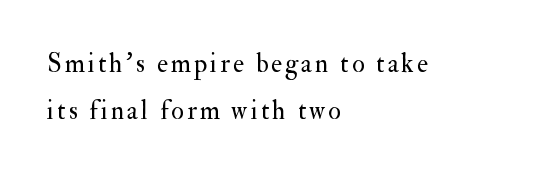
{"italic": "no", "bold": "no", "underline": "no", "align": "left", "line_spacing_ratio": 1.79, "glyph_px": 26}
